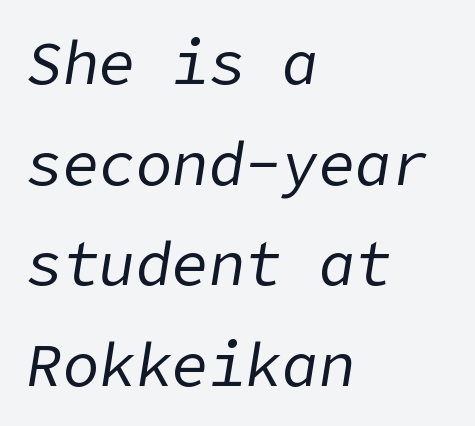
The image shows 61 px regular-weight type, italic (leaning right); set left-aligned, normal line spacing (1.65x), normal letter spacing, not underlined; low stroke contrast and a medium x-height.
